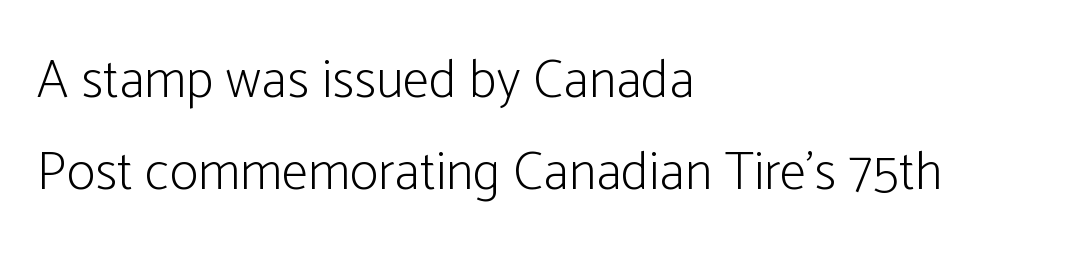
The image shows 54 px light, condensed sans-serif type, upright; set left-aligned, line spacing 1.71x, normal letter spacing, not underlined; low stroke contrast and a medium x-height.
